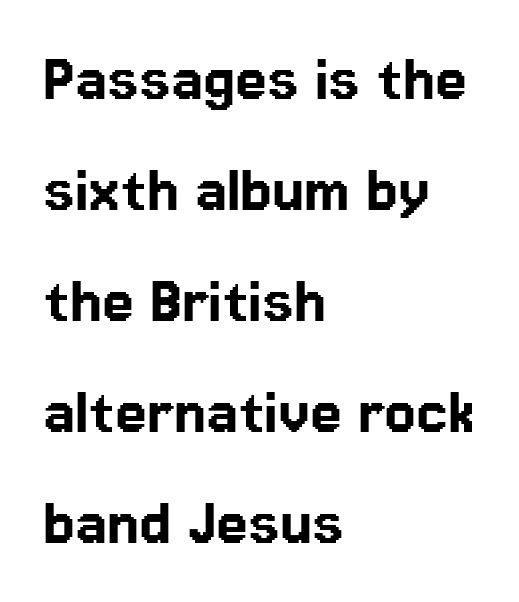
The image shows 72 px sans-serif type, upright; set left-aligned, normal line spacing (1.54x), normal letter spacing, not underlined; low stroke contrast and a medium x-height.
